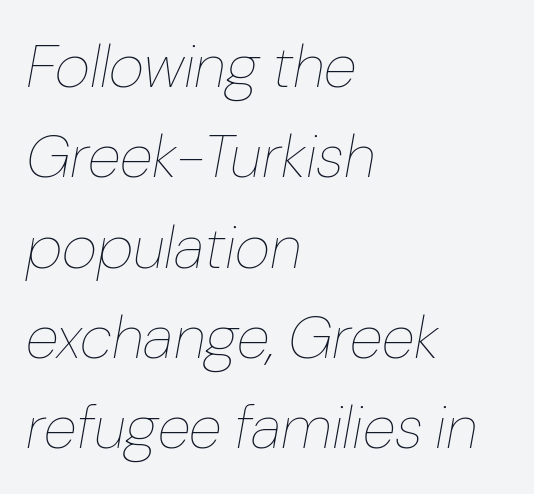
{"italic": "yes", "lean": "right", "slant_degrees": 10, "bold": "no", "weight": "thin", "width": "normal", "stroke_contrast": "low", "x_height": "medium", "monospaced": "no", "underline": "no", "align": "left", "line_spacing": "normal", "line_spacing_ratio": 1.48, "letter_spacing": "normal", "letter_spacing_em": 0.0, "glyph_px": 61}
